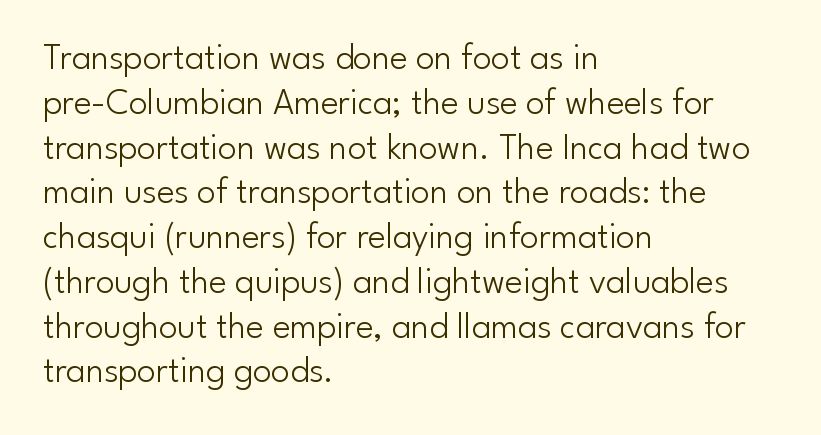
Q: Is the text bold? A: No.
Q: Is the text italic (slanted)? A: No, it is upright.
Q: Is the typeface a serif or a sans-serif typeface? A: Sans-serif.
Q: Is the text underlined? A: No.
Q: How is the paragraph aligned? A: Left-aligned.
Q: Is the spacing between letters normal or unusually wide? A: Normal.
Q: Width (condensed, normal, or wide)? A: Normal.
Q: Stroke contrast? A: Low.
Q: x-height? A: Small.
Q: Monospaced? A: No.
